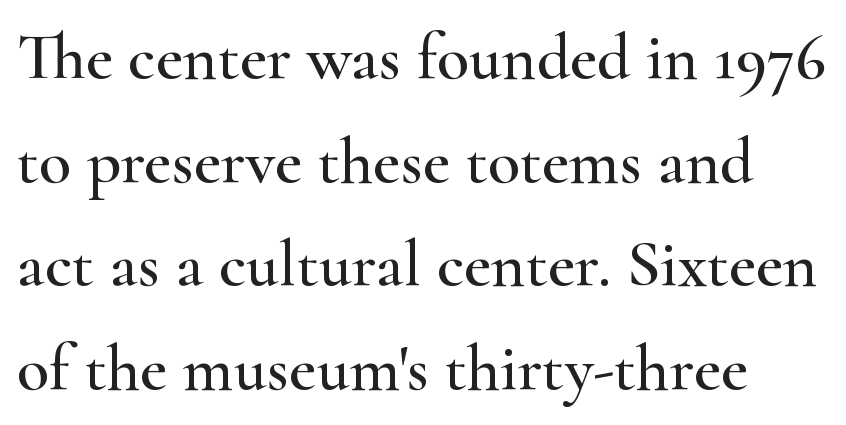
Q: Is the text italic (slanted)? A: No, it is upright.
Q: Is the typeface a serif or a sans-serif typeface? A: Serif.
Q: Is the text underlined? A: No.
Q: Is the spacing between letters normal or unusually wide? A: Normal.
Q: Is the spacing between lines tight, normal or loose? A: Normal.
Q: Width (condensed, normal, or wide)? A: Wide.
Q: Stroke contrast? A: High.
Q: x-height? A: Small.
Q: Monospaced? A: No.
